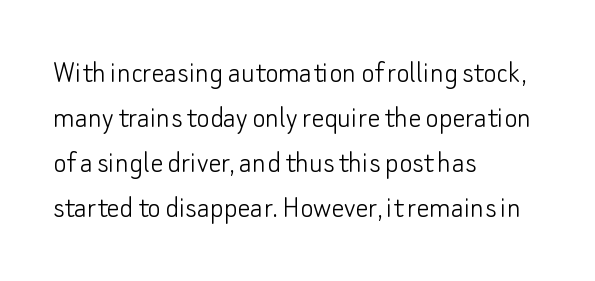
Nope, not italic — everything's standing straight. Normally led — the rows are evenly, conventionally spaced. Quick note: underline off. There is no visible air inserted between adjacent glyphs. These lines are set flush left with a ragged right edge. Stroke terminals: plain, sans-serif.
